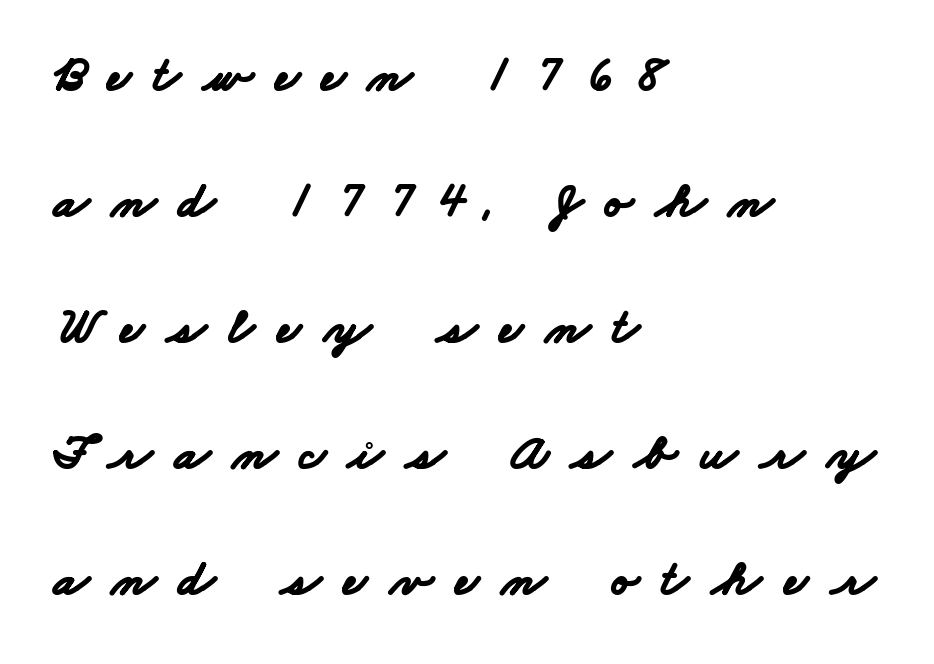
Each new line begins a long way beneath the previous one. Inter-character spacing is expanded well beyond the font's built-in metrics. Plain, unruled lines of type. Each letter keeps its own natural width here, so spacing adapts to shape. The passage is arranged the way most books set body copy — flush left.
